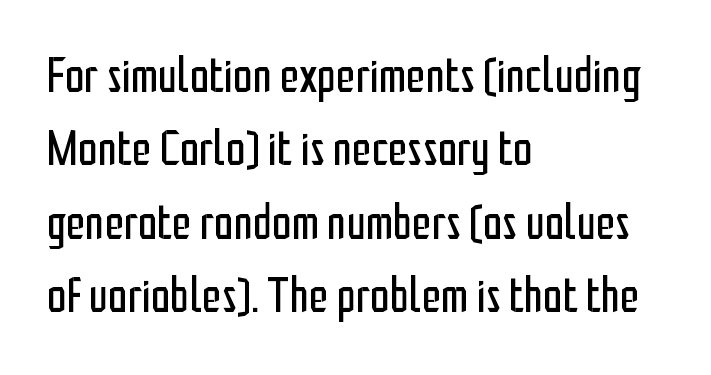
{"serif": "no", "italic": "no", "bold": "no", "weight": "regular", "width": "condensed", "stroke_contrast": "low", "x_height": "medium", "monospaced": "no", "underline": "no", "align": "left", "line_spacing": "normal", "line_spacing_ratio": 1.5, "letter_spacing": "normal", "letter_spacing_em": 0.0, "glyph_px": 49}
